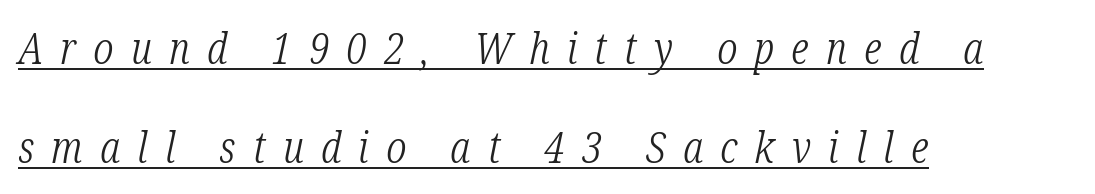
The strokes are not fattened; the text isn't bold. Interline gaps are noticeably wide in this sample. The type family on display is of the serif kind. Inter-character spacing is expanded well beyond the font's built-in metrics.
